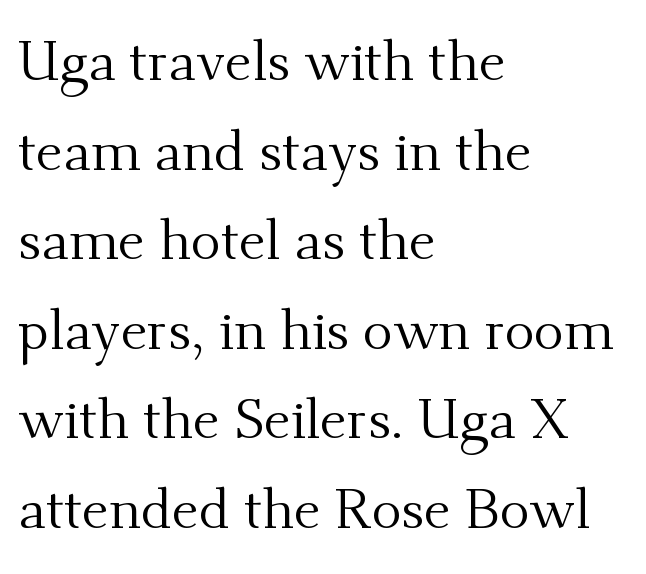
The image shows 56 px regular-weight serif type, upright; set left-aligned, normal line spacing (1.6x), normal letter spacing, not underlined; medium stroke contrast and a small x-height.
